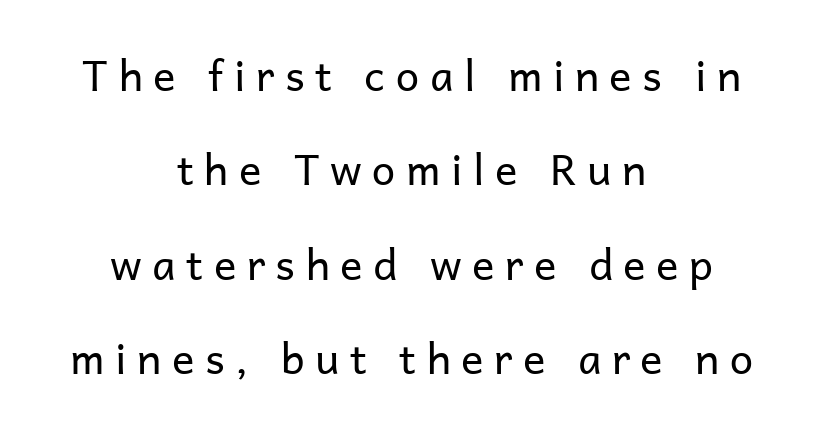
Descenders are the only things crossing below the line. Varying glyph widths throughout — classic text-font behaviour. This rendering uses center alignment, leaving both contours irregular but symmetric. Here the glyphs are tracked loosely, breaking word shapes into spaced letters.
